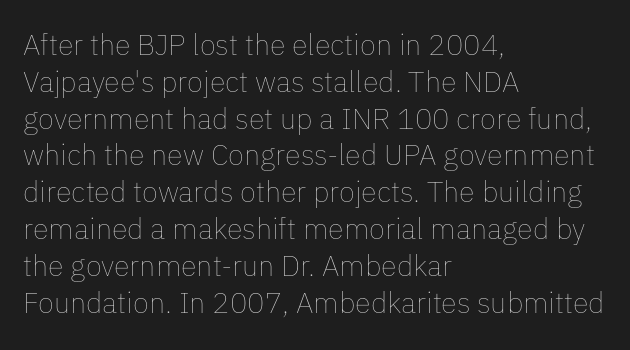
{"italic": "no", "bold": "no", "weight": "thin", "width": "normal", "stroke_contrast": "low", "x_height": "medium", "monospaced": "no", "underline": "no", "align": "left", "line_spacing": "normal", "line_spacing_ratio": 1.27, "letter_spacing": "normal", "letter_spacing_em": 0.0, "glyph_px": 29}
